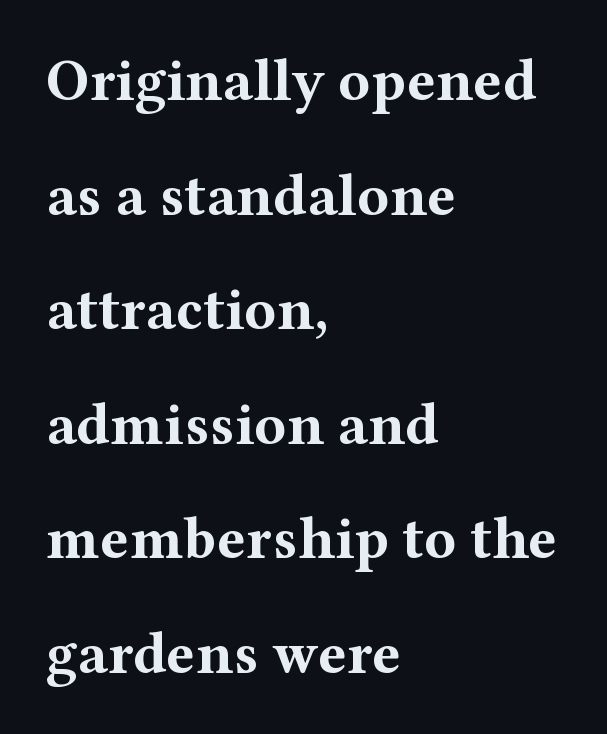
{"serif": "yes", "italic": "no", "bold": "yes", "weight": "bold", "width": "wide", "stroke_contrast": "medium", "x_height": "medium", "monospaced": "no", "underline": "no", "align": "left", "line_spacing": "loose", "line_spacing_ratio": 1.91, "letter_spacing": "normal", "letter_spacing_em": 0.0, "glyph_px": 60}
